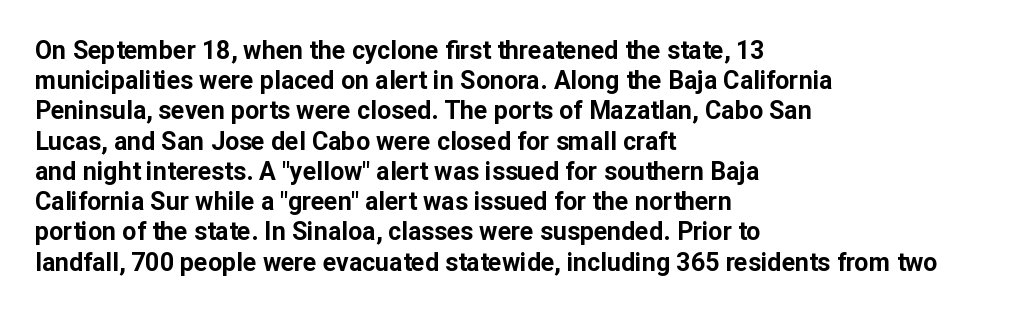
Q: Is the text bold? A: Yes.
Q: Is the text italic (slanted)? A: No, it is upright.
Q: Is the text underlined? A: No.
Q: How is the paragraph aligned? A: Left-aligned.
Q: Is the spacing between letters normal or unusually wide? A: Normal.
